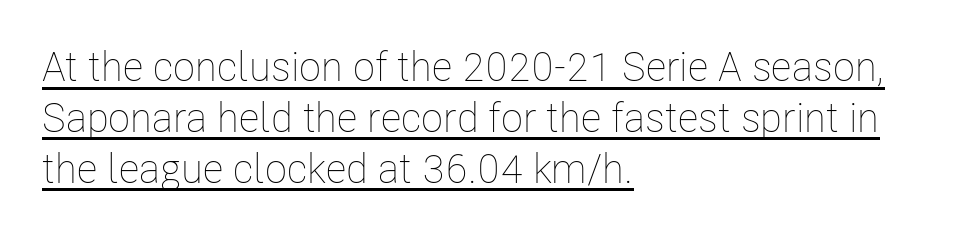
Letter spacing: default. One-word summary of the alignment: left. Posture: upright roman. The typeface has the unassuming heft of standard copy or less.
